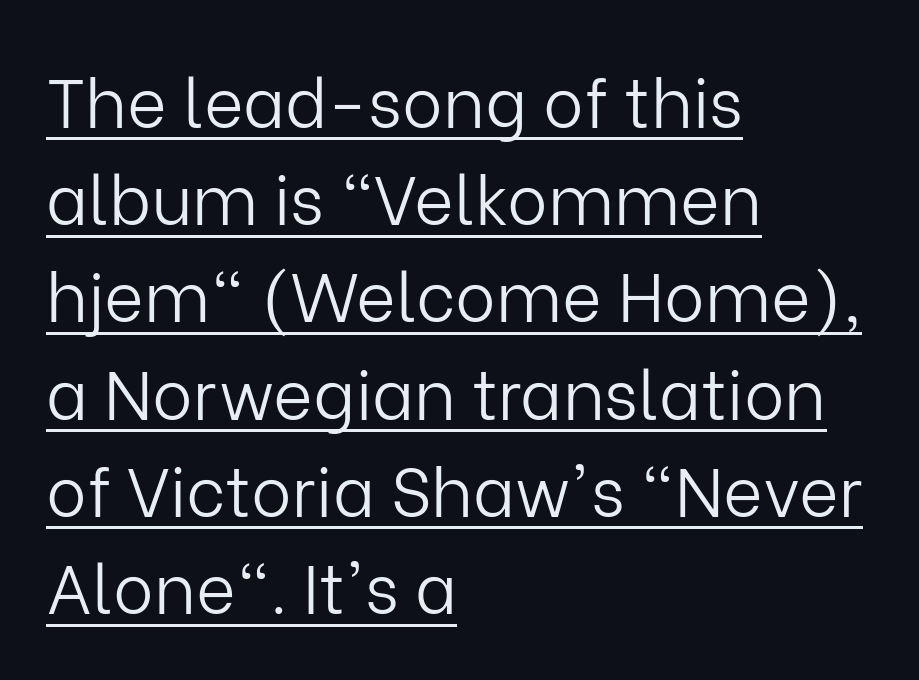
The image shows 68 px light sans-serif type, upright; set left-aligned, normal line spacing (1.43x), normal letter spacing, underlined; low stroke contrast and a medium x-height.
